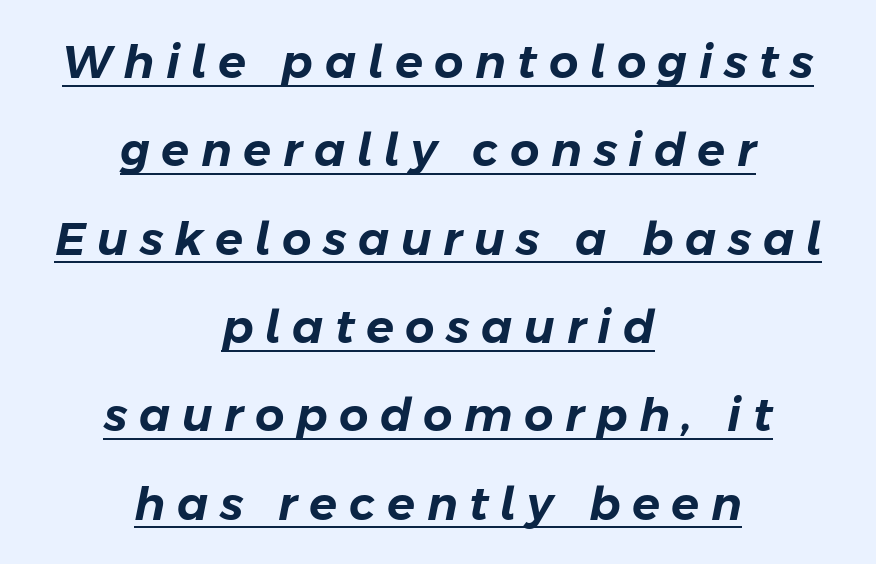
Q: Is the text italic (slanted)? A: Yes, it leans right by about 11 degrees.
Q: Is the text underlined? A: Yes.
Q: How is the paragraph aligned? A: Centered.
Q: Is the spacing between letters normal or unusually wide? A: Unusually wide.
Q: Is the spacing between lines tight, normal or loose? A: Loose.
Q: Width (condensed, normal, or wide)? A: Normal.
Q: Stroke contrast? A: Low.
Q: x-height? A: Medium.
Q: Monospaced? A: No.
